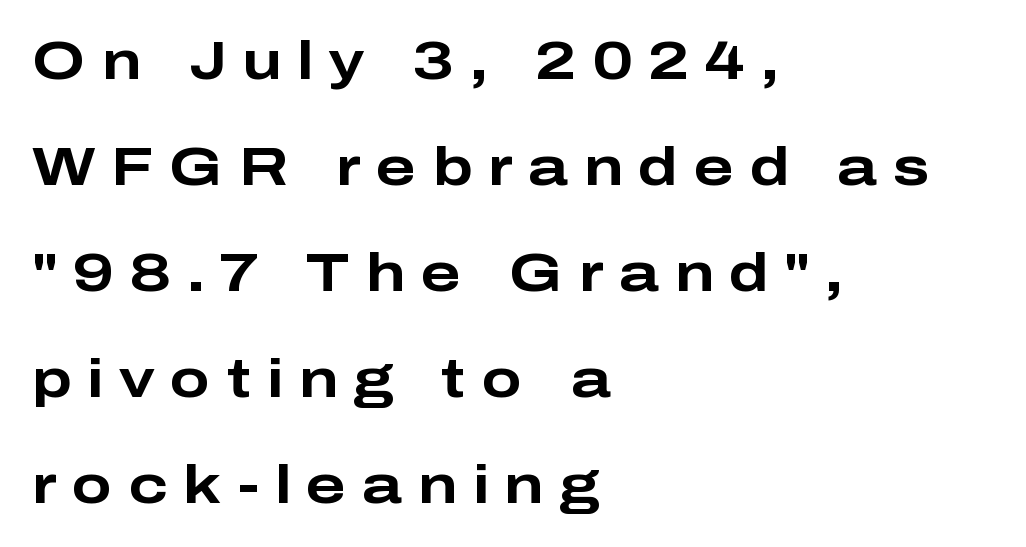
The image shows 53 px bold, wide sans-serif type, upright; set left-aligned, loose line spacing (2.0x), unusually wide letter spacing (+0.3 em), not underlined; low stroke contrast and a medium x-height.
